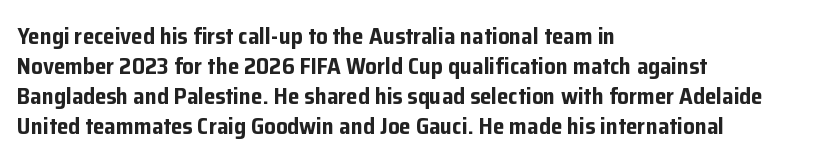
{"italic": "no", "bold": "yes", "underline": "no", "align": "left", "line_spacing": "normal", "line_spacing_ratio": 1.31, "letter_spacing": "normal", "letter_spacing_em": 0.0, "glyph_px": 23}
